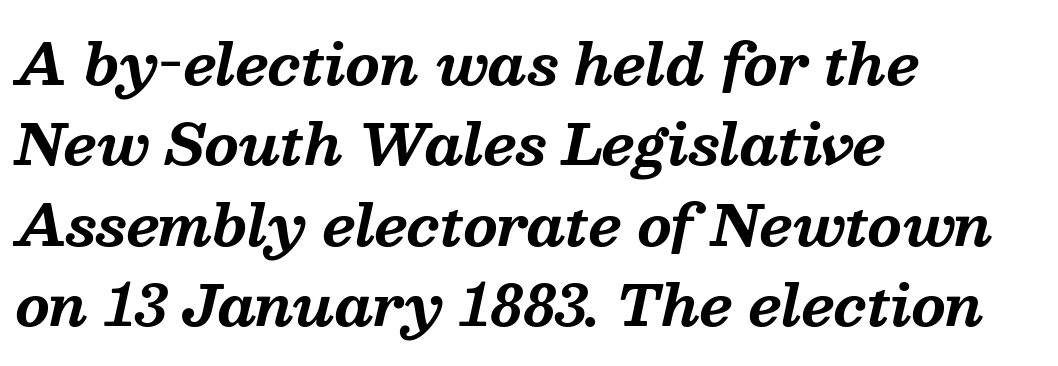
Glyph-to-glyph distance matches everyday printed text. These lines are composed in type with serifs. Each new line begins a customary step beneath the previous one. The letters advance in unequal steps, a hallmark of proportional type.
